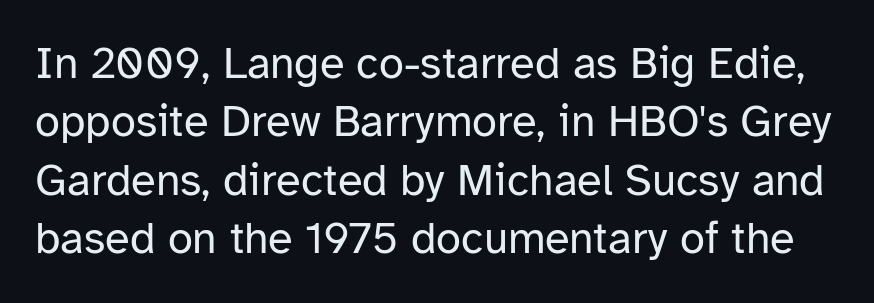
The image shows 45 px regular-weight sans-serif type, upright; set normal line spacing (1.3x), normal letter spacing, not underlined; low stroke contrast and a medium x-height.
